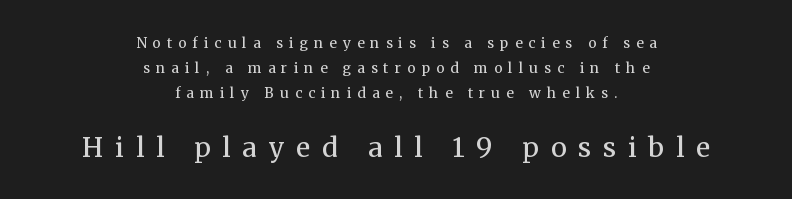
The image shows 27 px text type, upright; set centered, line spacing 1.77x, unusually wide letter spacing (+0.44 em), not underlined; the second (bottom) block is 1.93x larger.
